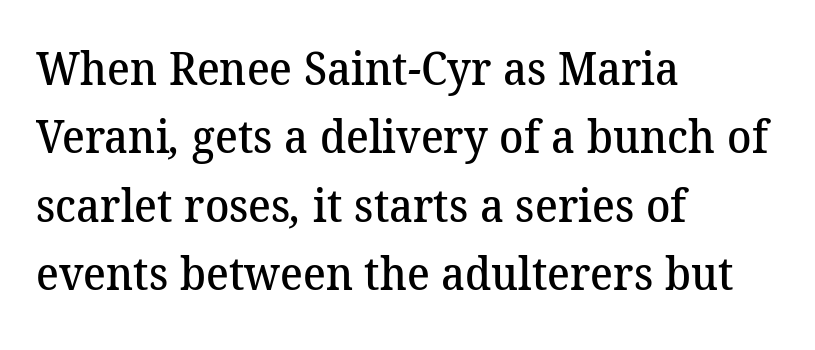
{"serif": "yes", "bold": "semi", "weight": "semibold", "width": "normal", "stroke_contrast": "medium", "x_height": "medium", "monospaced": "no", "underline": "no", "align": "left", "line_spacing": "normal", "line_spacing_ratio": 1.52, "letter_spacing": "normal", "letter_spacing_em": 0.0, "glyph_px": 45}
